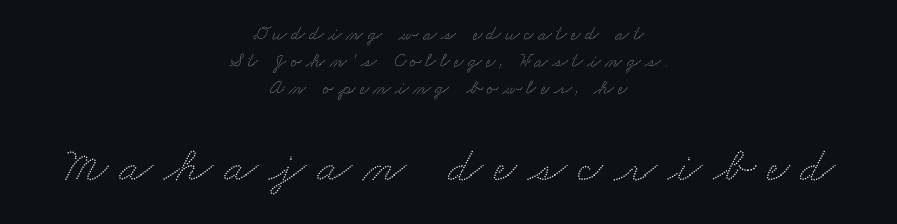
{"width": "wide", "stroke_contrast": "low", "x_height": "small", "monospaced": "no", "underline": "no", "align": "center", "line_spacing": "normal", "line_spacing_ratio": 1.34, "letter_spacing": "wide", "letter_spacing_em": 0.22, "larger_block": "second", "size_ratio": 2.5, "glyph_px": 50}
